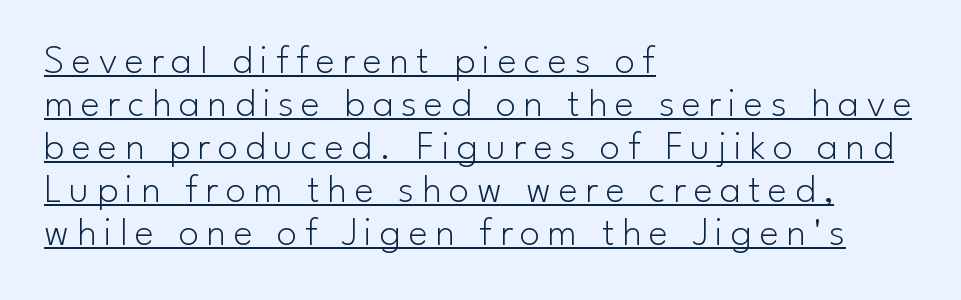
Character widths vary here, with narrow letters taking less room than wide ones. Typographically, this falls in the sans-serif category. These lines are set flush left with a ragged right edge. Is there much room between lines? No — they nearly touch. The letters stand straight up with perfectly vertical stems.
